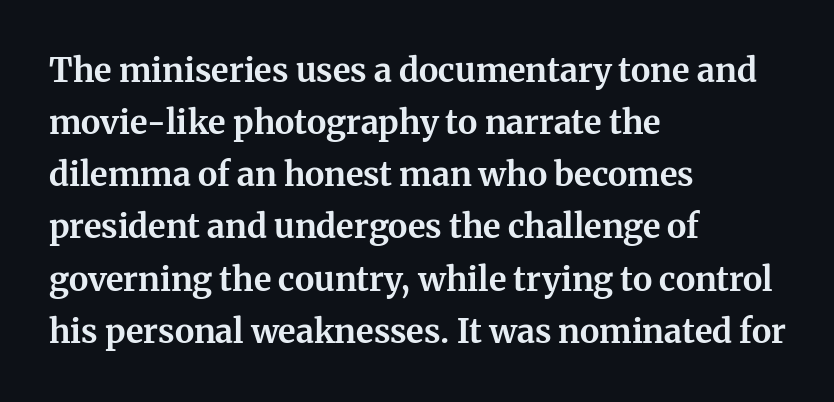
The typeface chosen for these lines features serifs. Is the type bold? Yes — the strokes are clearly thick and heavy. Left-aligned paragraph, ragged on the right. Words float on clear page, feet unadorned. Horizontal bands of white between lines are of average thickness.
